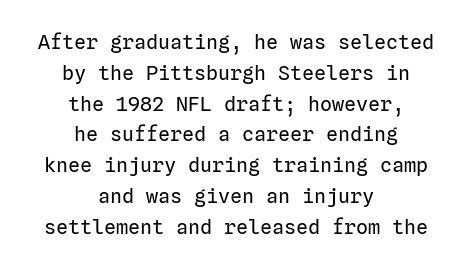
{"italic": "no", "bold": "no", "underline": "no", "align": "center", "line_spacing": "normal", "line_spacing_ratio": 1.54, "letter_spacing": "normal", "letter_spacing_em": 0.0, "glyph_px": 20}
